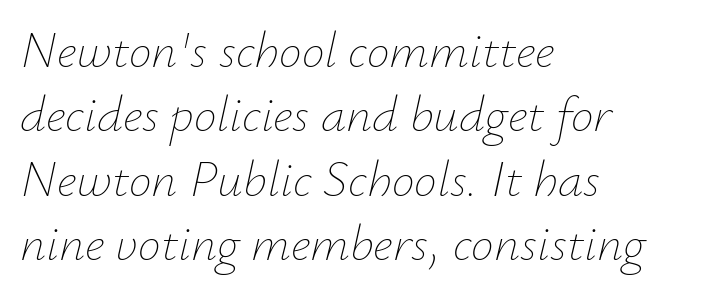
The image shows 51 px thin type, italic (leaning right); set left-aligned, normal line spacing (1.26x), normal letter spacing, not underlined; low stroke contrast and a small x-height.
